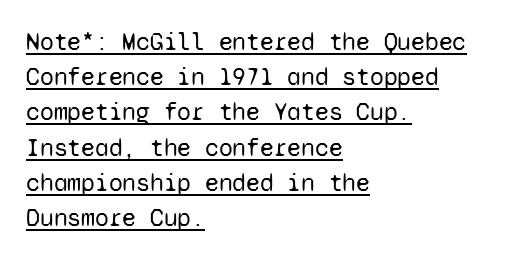
{"italic": "no", "bold": "no", "underline": "yes", "align": "left", "line_spacing": "normal", "line_spacing_ratio": 1.41, "letter_spacing": "normal", "letter_spacing_em": 0.0, "glyph_px": 25}
